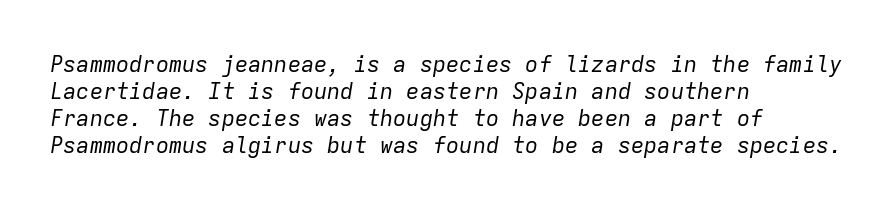
Summary of weight: not heavy and not bold. The tracking reads as untouched default to a designer's eye. No word sits above an underline. Every row of glyphs begins at an identical x-position on the left.
